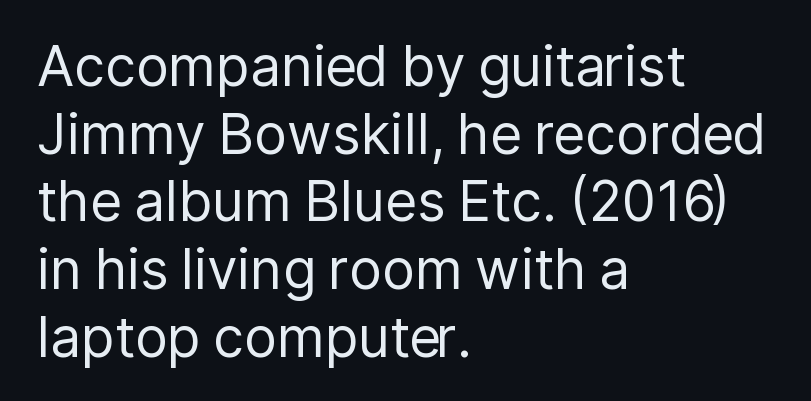
The image shows 55 px regular-weight sans-serif type, upright; set left-aligned, line spacing 1.23x, normal letter spacing, not underlined; low stroke contrast and a medium x-height.
